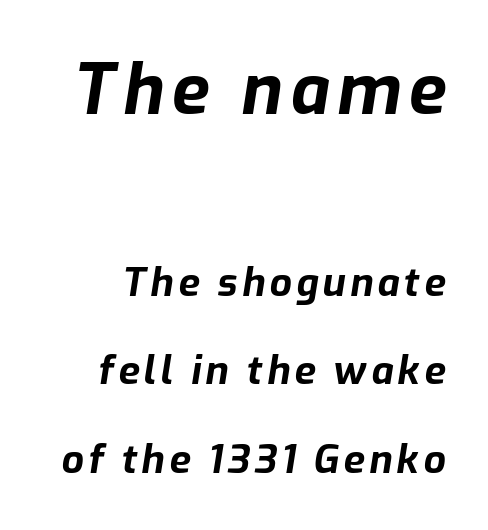
The image shows 69 px bold type, italic (leaning right); set loose line spacing (2.27x), not underlined; the first (top) block is 1.77x larger; low stroke contrast and a medium x-height.
